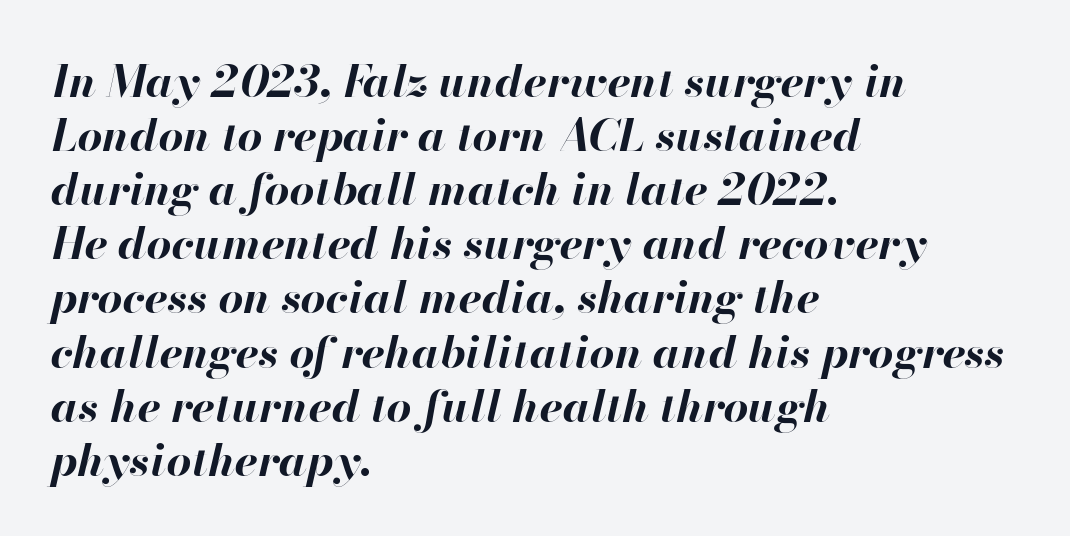
The image shows 44 px bold type, italic (leaning right); set left-aligned, line spacing 1.23x, normal letter spacing, not underlined; high stroke contrast and a small x-height.
